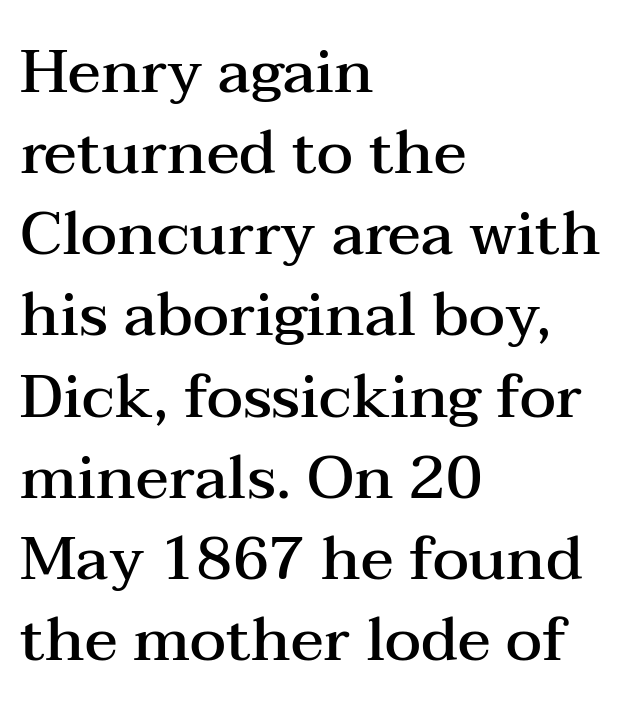
Q: Is the text bold? A: Semi-bold.
Q: Is the text italic (slanted)? A: No, it is upright.
Q: Is the typeface a serif or a sans-serif typeface? A: Serif.
Q: Is the text underlined? A: No.
Q: How is the paragraph aligned? A: Left-aligned.
Q: Is the spacing between letters normal or unusually wide? A: Normal.
Q: Is the spacing between lines tight, normal or loose? A: Normal.
Q: Width (condensed, normal, or wide)? A: Wide.
Q: Stroke contrast? A: Medium.
Q: x-height? A: Medium.
Q: Monospaced? A: No.
